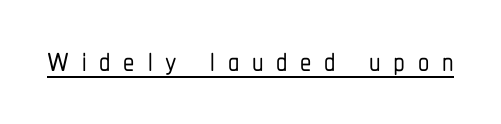
Q: Is the text italic (slanted)? A: No, it is upright.
Q: Is the typeface a serif or a sans-serif typeface? A: Sans-serif.
Q: Is the text underlined? A: Yes.
Q: Is the spacing between letters normal or unusually wide? A: Unusually wide.
Q: Width (condensed, normal, or wide)? A: Condensed.
Q: Stroke contrast? A: Low.
Q: x-height? A: Medium.
Q: Monospaced? A: No.
